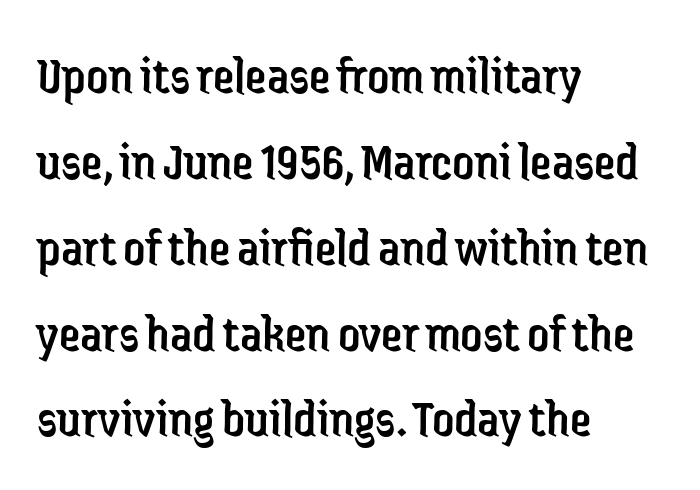
The image shows 54 px regular-weight, condensed sans-serif type, upright; set left-aligned, normal line spacing (1.59x), normal letter spacing, not underlined; low stroke contrast and a medium x-height.
